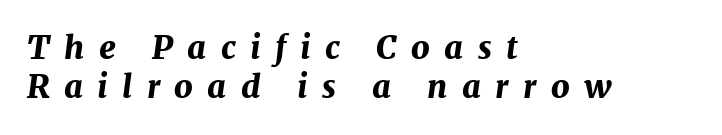
Q: Is the text bold? A: Yes.
Q: Is the text italic (slanted)? A: Yes, it leans right by about 7 degrees.
Q: Is the text underlined? A: No.
Q: How is the paragraph aligned? A: Left-aligned.
Q: Is the spacing between letters normal or unusually wide? A: Unusually wide.
Q: Width (condensed, normal, or wide)? A: Normal.
Q: Stroke contrast? A: Medium.
Q: x-height? A: Medium.
Q: Monospaced? A: No.
